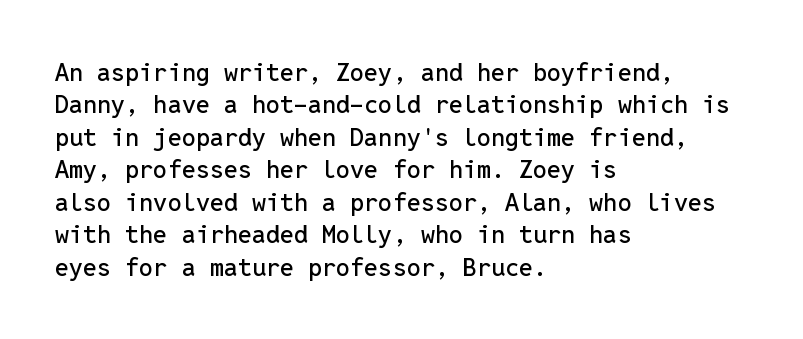
The image shows 25 px text type, upright; set left-aligned, normal line spacing (1.3x), normal letter spacing, not underlined.
